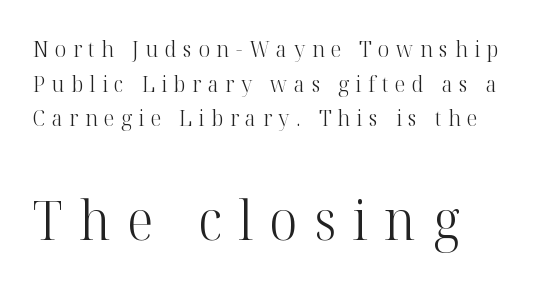
This is the regular roman posture of the typeface. Just letters on the line, the space beneath them empty. The line texture is sparse and dotted thanks to wide tracking. Vertical stems look standard width or narrower in stroke. You could not count columns in this text — the font is proportionally spaced. Classification — serif.
